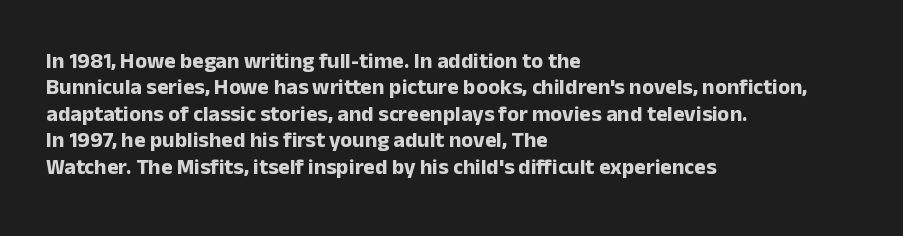
The image shows 22 px bold type, upright; set left-aligned, line spacing 1.2x, normal letter spacing, not underlined.
